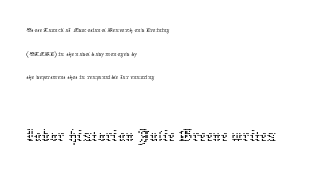
{"italic": "no", "bold": "no", "weight": "thin", "width": "normal", "stroke_contrast": "low", "x_height": "medium", "monospaced": "no", "underline": "no", "align": "left", "line_spacing": "normal", "line_spacing_ratio": 1.58, "letter_spacing": "normal", "letter_spacing_em": 0.0, "larger_block": "second", "size_ratio": 2.53, "glyph_px": 38}
